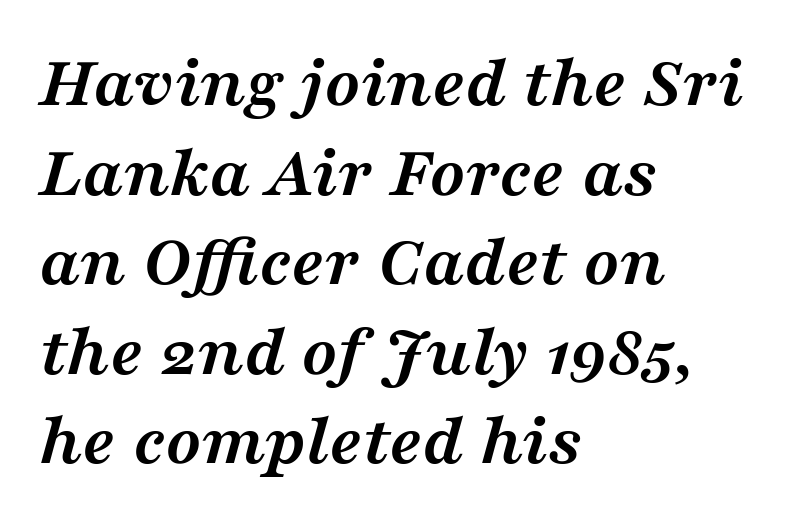
{"serif": "yes", "italic": "yes", "lean": "right", "slant_degrees": 16, "bold": "yes", "weight": "semibold", "width": "wide", "stroke_contrast": "medium", "x_height": "medium", "monospaced": "no", "underline": "no", "align": "left", "line_spacing_ratio": 1.21, "letter_spacing": "normal", "letter_spacing_em": 0.0, "glyph_px": 74}
